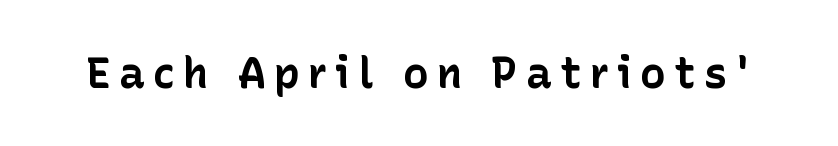
The image shows 43 px bold sans-serif type, upright; set not underlined; low stroke contrast and a medium x-height.
